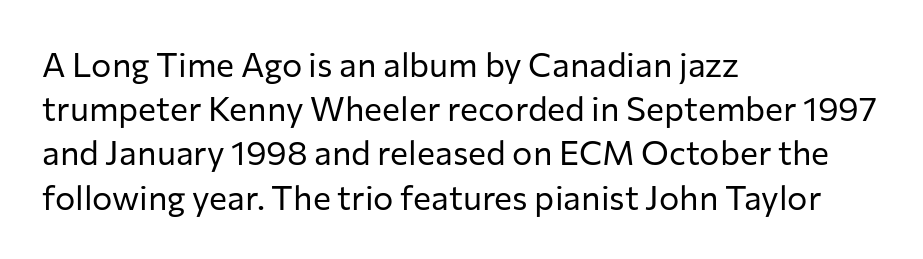
{"serif": "no", "italic": "no", "bold": "no", "weight": "regular", "width": "normal", "stroke_contrast": "low", "x_height": "medium", "monospaced": "no", "underline": "no", "align": "left", "line_spacing": "normal", "line_spacing_ratio": 1.3, "letter_spacing": "normal", "letter_spacing_em": 0.0, "glyph_px": 34}
